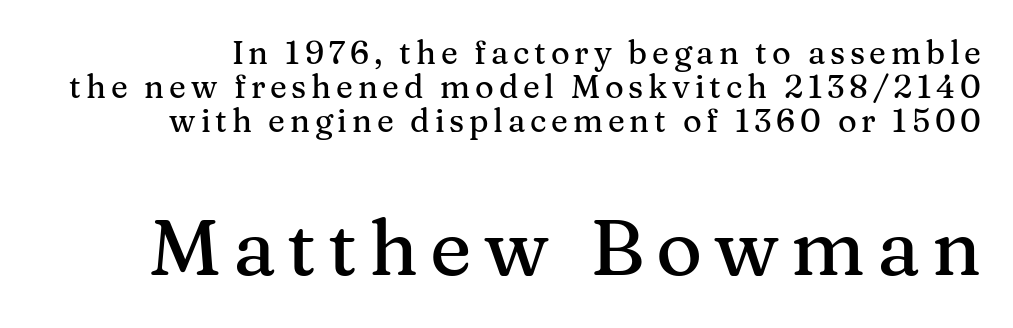
The image shows 79 px serif type, upright; set tight line spacing (1.06x), not underlined; the second (bottom) block is 2.47x larger; medium stroke contrast and a medium x-height.
